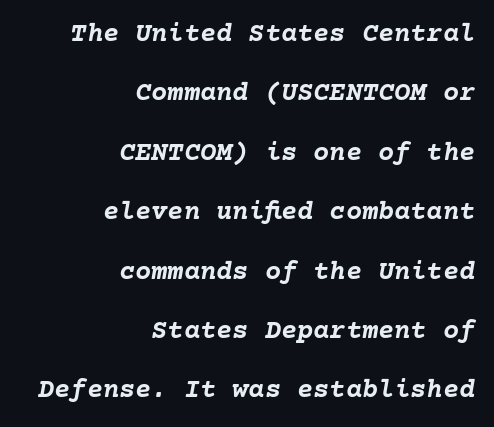
{"italic": "yes", "lean": "right", "slant_degrees": 10, "bold": "yes", "underline": "no", "align": "right", "line_spacing": "loose", "line_spacing_ratio": 2.2, "letter_spacing": "normal", "letter_spacing_em": 0.0, "glyph_px": 27}
